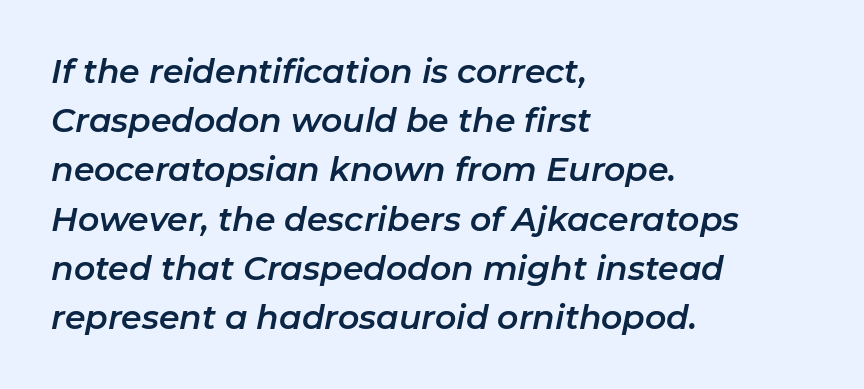
The image shows 33 px text type, italic (leaning right); set left-aligned, normal line spacing (1.49x), normal letter spacing, not underlined; low stroke contrast and a medium x-height.
